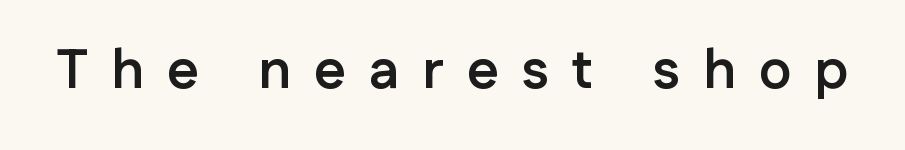
Q: Is the text bold? A: Yes.
Q: Is the text italic (slanted)? A: No, it is upright.
Q: Is the typeface a serif or a sans-serif typeface? A: Sans-serif.
Q: Is the text underlined? A: No.
Q: Is the spacing between letters normal or unusually wide? A: Unusually wide.
Q: Width (condensed, normal, or wide)? A: Normal.
Q: Stroke contrast? A: Low.
Q: x-height? A: Medium.
Q: Monospaced? A: No.
